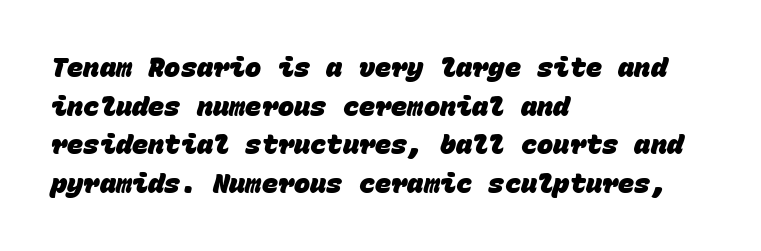
The image shows 27 px bold type; set left-aligned, normal line spacing (1.43x), normal letter spacing, not underlined.
